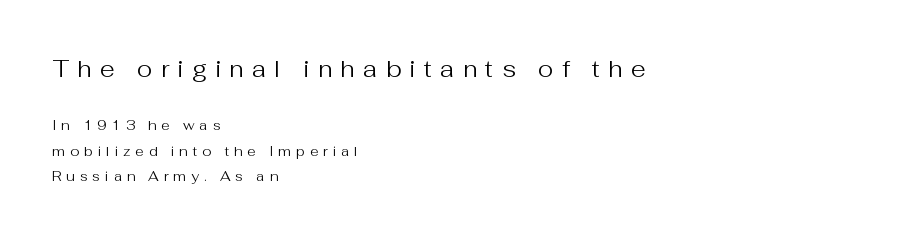
The image shows 24 px text type, upright; set left-aligned, line spacing 1.83x, unusually wide letter spacing (+0.34 em), not underlined; the first (top) block is 1.71x larger.
